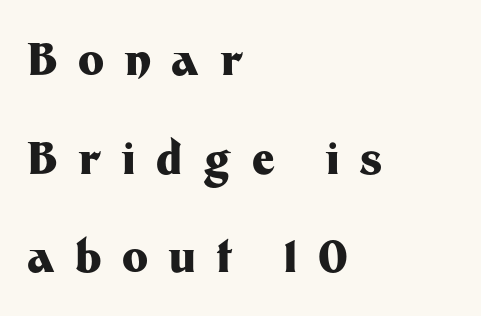
The image shows 44 px heavy sans-serif type, upright; set left-aligned, loose line spacing (2.24x), unusually wide letter spacing (+0.46 em), not underlined; medium stroke contrast and a medium x-height.
